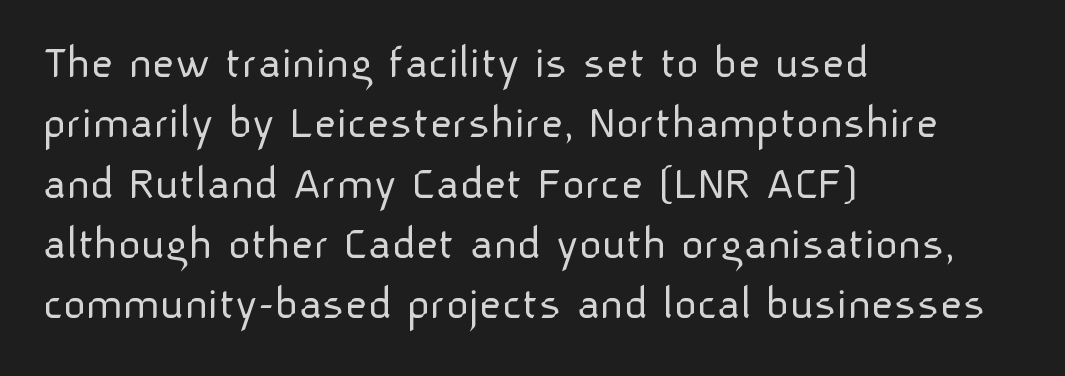
Q: Is the text bold? A: No.
Q: Is the text italic (slanted)? A: No, it is upright.
Q: Is the typeface a serif or a sans-serif typeface? A: Sans-serif.
Q: Is the text underlined? A: No.
Q: How is the paragraph aligned? A: Left-aligned.
Q: Is the spacing between letters normal or unusually wide? A: Normal.
Q: Width (condensed, normal, or wide)? A: Normal.
Q: Stroke contrast? A: Low.
Q: x-height? A: Medium.
Q: Monospaced? A: No.
